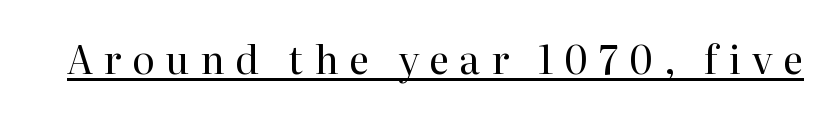
Q: Is the text bold? A: No.
Q: Is the text italic (slanted)? A: No, it is upright.
Q: Is the typeface a serif or a sans-serif typeface? A: Serif.
Q: Is the text underlined? A: Yes.
Q: Is the spacing between letters normal or unusually wide? A: Unusually wide.
Q: Width (condensed, normal, or wide)? A: Normal.
Q: Stroke contrast? A: High.
Q: x-height? A: Medium.
Q: Monospaced? A: No.
